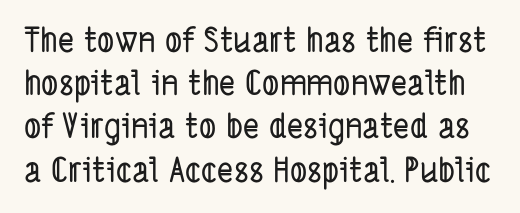
Q: Is the typeface a serif or a sans-serif typeface? A: Sans-serif.
Q: Is the text underlined? A: No.
Q: Is the spacing between letters normal or unusually wide? A: Normal.
Q: Is the spacing between lines tight, normal or loose? A: Normal.
Q: Width (condensed, normal, or wide)? A: Condensed.
Q: Stroke contrast? A: Low.
Q: x-height? A: Medium.
Q: Monospaced? A: No.
